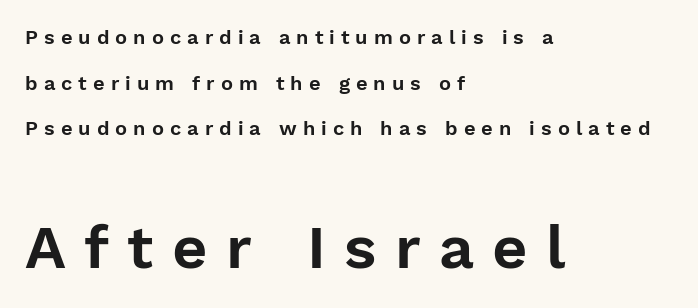
It's the straight-up-and-down kind of type. Whoever set this made the second block the dominant, larger element. Caption: multi-line text, flush left, ragged right. The type family on display is of the sans-serif kind. Display-style spreading of the glyphs; the letterfit is very open. Vertical spacing — loose.
